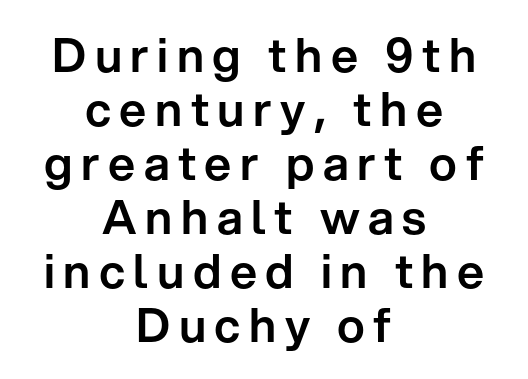
Check under the words: just untouched page. Is this a fixed-width face? No — the glyphs have proportional, varying widths. It's the straight-up-and-down kind of type. Typeset on center — no edge is straight. The passage shown is typeset with a sans-serif family. The vertical gap from one line to the next is small.
